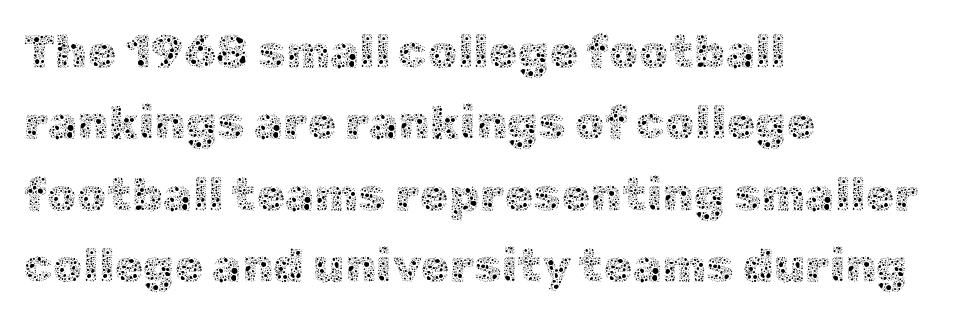
{"italic": "no", "bold": "no", "weight": "thin", "width": "normal", "x_height": "medium", "monospaced": "no", "underline": "no", "align": "left", "line_spacing": "normal", "line_spacing_ratio": 1.52, "letter_spacing": "normal", "letter_spacing_em": 0.0, "glyph_px": 47}
